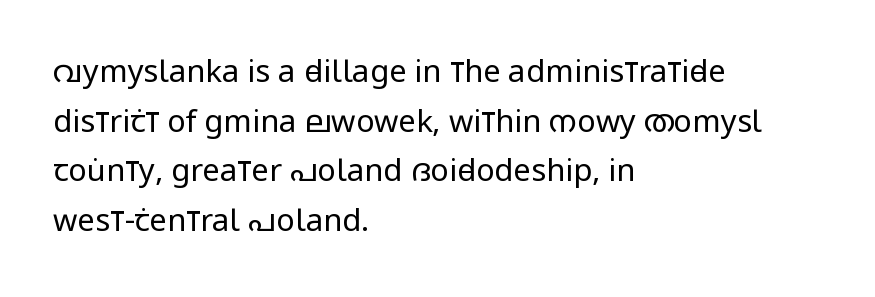
Line beginnings align vertically; line endings do not. The font's upright variant was chosen for this text. Does the type have serifs? No, each stem ends abruptly. These lines are rendered in a variable-pitch font.
